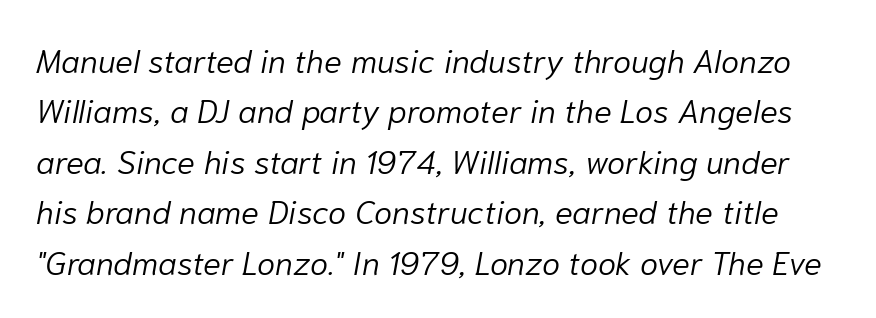
Q: Is the text bold? A: No.
Q: Is the text italic (slanted)? A: Yes, it leans right by about 10 degrees.
Q: Is the text underlined? A: No.
Q: Is the spacing between letters normal or unusually wide? A: Normal.
Q: Is the spacing between lines tight, normal or loose? A: Normal.
Q: Width (condensed, normal, or wide)? A: Normal.
Q: Stroke contrast? A: Low.
Q: x-height? A: Medium.
Q: Monospaced? A: No.
